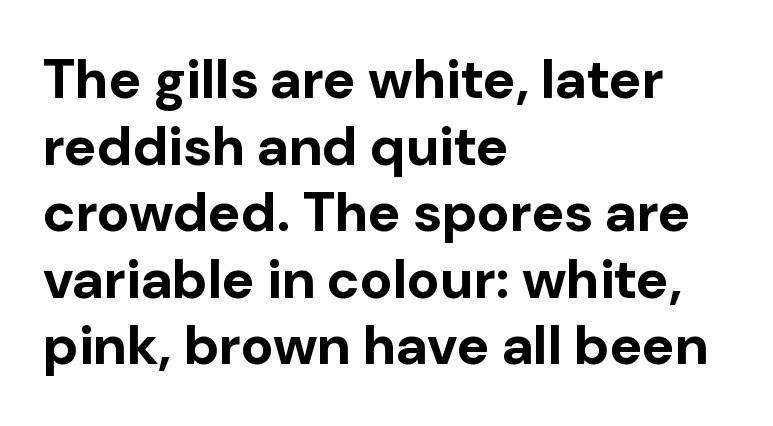
The image shows 55 px bold sans-serif type, upright; set left-aligned, line spacing 1.21x, normal letter spacing, not underlined; low stroke contrast and a medium x-height.
